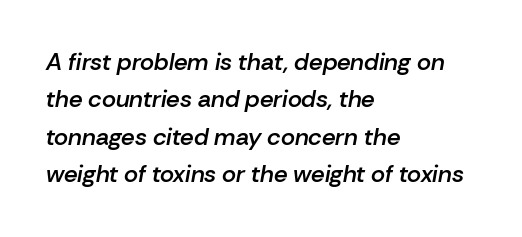
The image shows 24 px text type, italic (leaning right); set left-aligned, normal line spacing (1.56x), normal letter spacing, not underlined.
